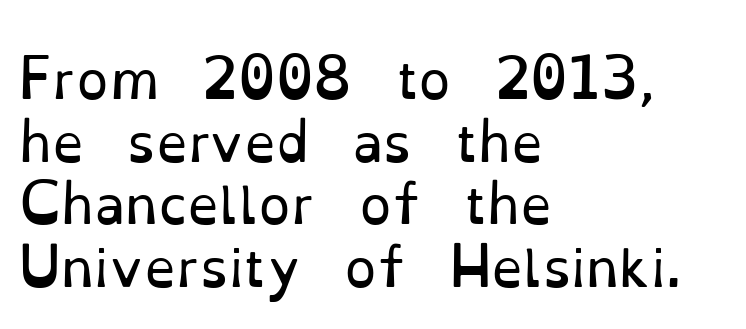
Q: Is the text bold? A: No.
Q: Is the text italic (slanted)? A: No, it is upright.
Q: Is the typeface a serif or a sans-serif typeface? A: Serif.
Q: Is the text underlined? A: No.
Q: How is the paragraph aligned? A: Left-aligned.
Q: Is the spacing between letters normal or unusually wide? A: Normal.
Q: Width (condensed, normal, or wide)? A: Normal.
Q: Stroke contrast? A: Low.
Q: x-height? A: Small.
Q: Monospaced? A: No.
